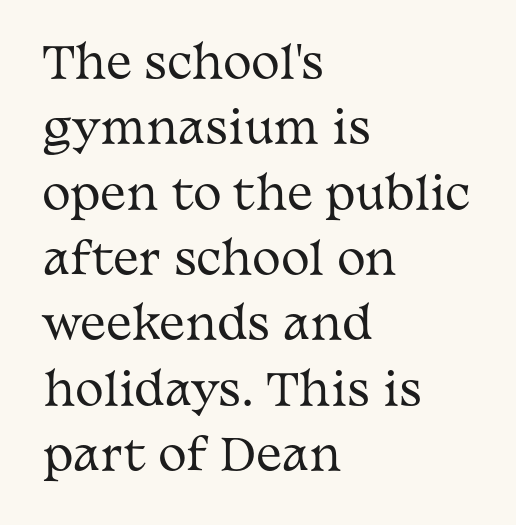
The image shows 43 px regular-weight, wide serif type, upright; set left-aligned, normal line spacing (1.52x), normal letter spacing, not underlined; medium stroke contrast and a medium x-height.
